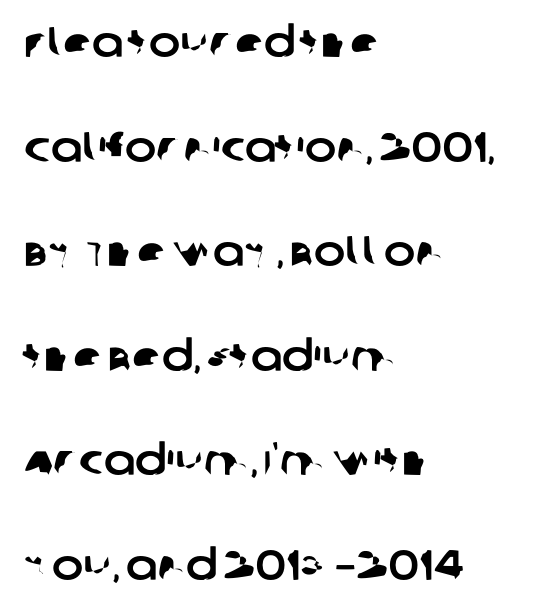
Q: Is the typeface a serif or a sans-serif typeface? A: Sans-serif.
Q: Is the text underlined? A: No.
Q: How is the paragraph aligned? A: Left-aligned.
Q: Is the spacing between letters normal or unusually wide? A: Normal.
Q: Is the spacing between lines tight, normal or loose? A: Loose.
Q: Width (condensed, normal, or wide)? A: Normal.
Q: Stroke contrast? A: Low.
Q: x-height? A: Large.
Q: Monospaced? A: No.
